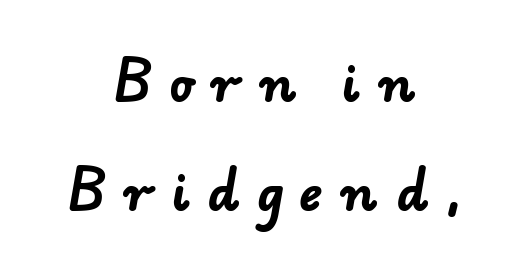
Short note: letters widely spaced. Horizontal bands of white between lines are thick stripes. Layout note: lines centered. These lines are rendered in a variable-pitch font. Descender tails drop into unmarked territory. Weight check: bold — yes, fully.
